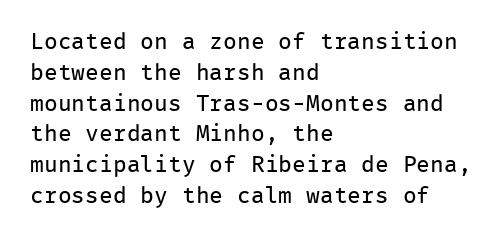
Q: Is the text bold? A: No.
Q: Is the text italic (slanted)? A: No, it is upright.
Q: Is the text underlined? A: No.
Q: How is the paragraph aligned? A: Left-aligned.
Q: Is the spacing between letters normal or unusually wide? A: Normal.
Q: Is the spacing between lines tight, normal or loose? A: Normal.
